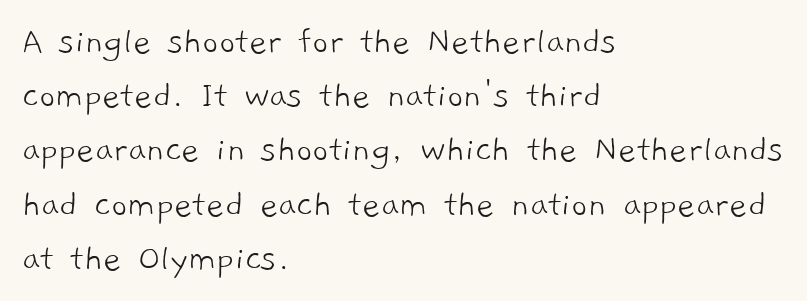
Grotesque or geometric, the face here clearly has no serifs. The line-height multiplier appears to be the usual default. These lines are set flush left with a ragged right edge. Does extra space separate the letters? No, they use regular spacing. Descenders hang freely into open space. These lines are rendered in a variable-pitch font.
